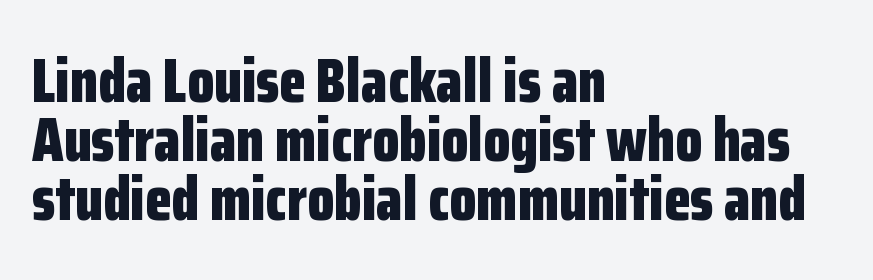
Q: Is the text bold? A: Yes.
Q: Is the text italic (slanted)? A: No, it is upright.
Q: Is the typeface a serif or a sans-serif typeface? A: Sans-serif.
Q: Is the text underlined? A: No.
Q: How is the paragraph aligned? A: Left-aligned.
Q: Is the spacing between letters normal or unusually wide? A: Normal.
Q: Is the spacing between lines tight, normal or loose? A: Tight.
Q: Width (condensed, normal, or wide)? A: Condensed.
Q: Stroke contrast? A: Low.
Q: x-height? A: Medium.
Q: Monospaced? A: No.
